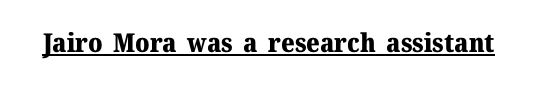
No extra tracking has been applied to these lines. Glance below the letters and you will spot a drawn line. Quick note: not italic, upright. The letters are bold, with thick, heavy strokes.
